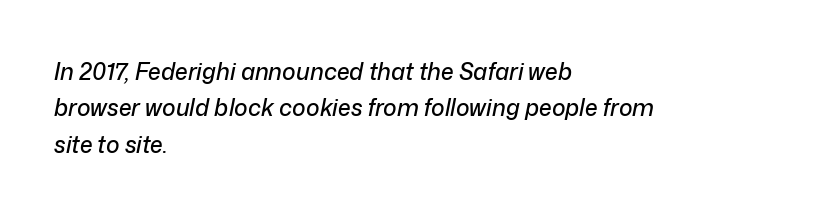
{"italic": "yes", "lean": "right", "slant_degrees": 12, "underline": "no", "align": "left", "line_spacing": "normal", "line_spacing_ratio": 1.58, "letter_spacing": "normal", "letter_spacing_em": 0.0, "glyph_px": 23}
